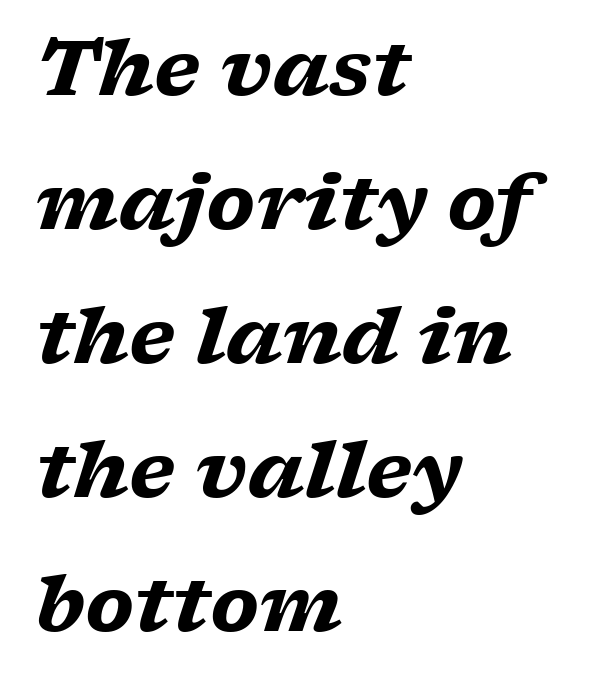
Q: Is the text bold? A: Yes.
Q: Is the text italic (slanted)? A: Yes, it leans right by about 17 degrees.
Q: Is the typeface a serif or a sans-serif typeface? A: Serif.
Q: Is the text underlined? A: No.
Q: How is the paragraph aligned? A: Left-aligned.
Q: Is the spacing between letters normal or unusually wide? A: Normal.
Q: Width (condensed, normal, or wide)? A: Wide.
Q: Stroke contrast? A: Low.
Q: x-height? A: Medium.
Q: Monospaced? A: No.
